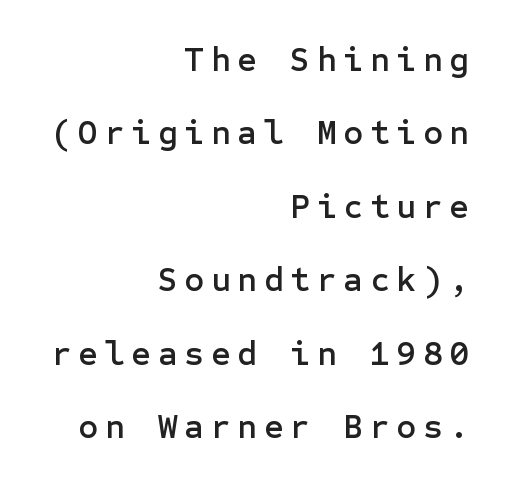
The image shows 34 px sans-serif type, upright; set right-aligned, loose line spacing (2.16x), unusually wide letter spacing (+0.2 em), not underlined; low stroke contrast and a medium x-height.
